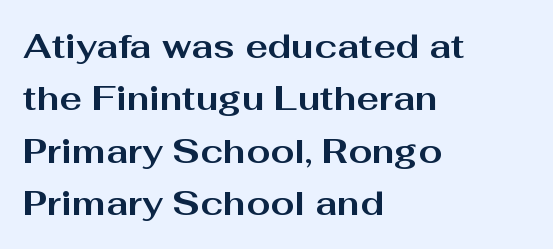
Nobody drew a line under any word here. Each letter keeps its own natural width here, so spacing adapts to shape. Heavy, bold letterforms. Is this a sans? Yes — the strokes have no serifs. Caption: standard tracking, unaltered.
